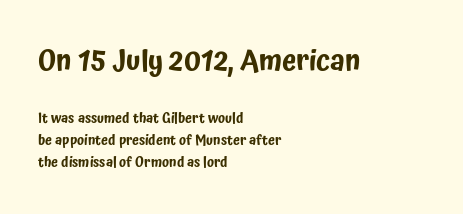
The image shows 29 px condensed sans-serif type, upright; set left-aligned, normal line spacing (1.58x), normal letter spacing, not underlined; the first (top) block is 2.07x larger; low stroke contrast and a medium x-height.
